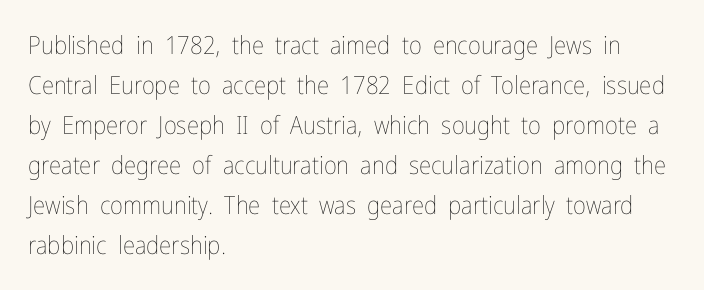
The image shows 25 px text type, upright; set left-aligned, normal line spacing (1.6x), normal letter spacing, not underlined.
